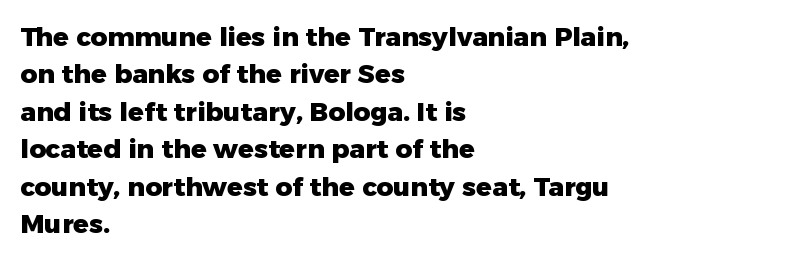
When letters stand straight like this, we call the style roman or upright. A clean baseline with only descenders dipping below it. Horizontally, the lines are justified to the leading edge only. Is there much room between lines? A standard amount, neither cramped nor airy.
